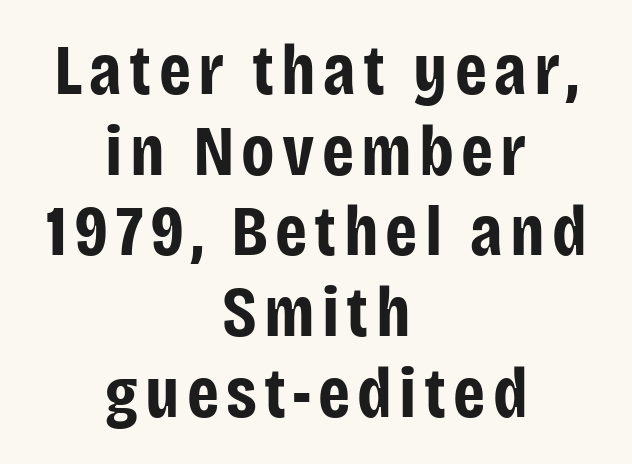
The image shows 72 px bold, condensed sans-serif type, upright; set centered, tight line spacing (1.12x), not underlined; low stroke contrast and a large x-height.
